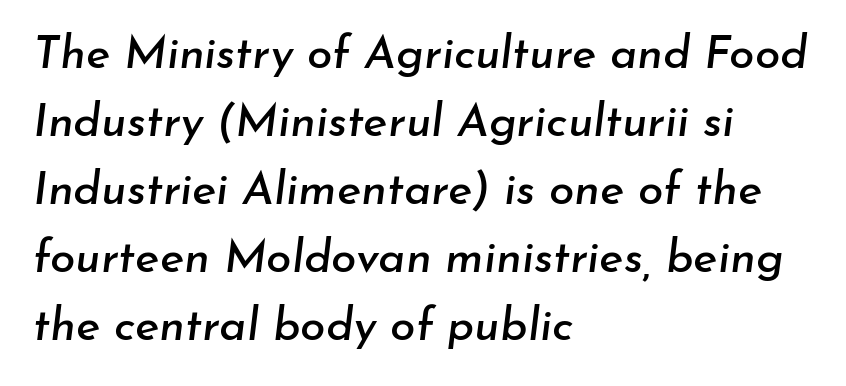
Type without underlining. The setting favours the left margin, as ordinary paragraphs usually do. These lines keep a tight, regular rhythm from letter to letter. If you drew a line through each stem, it would be angled. Note the varied advance widths — an 'i' is clearly narrower than an 'm'.
